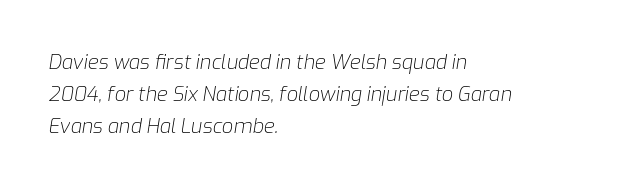
{"italic": "yes", "lean": "right", "slant_degrees": 9, "bold": "no", "underline": "no", "align": "left", "line_spacing": "normal", "line_spacing_ratio": 1.59, "letter_spacing": "normal", "letter_spacing_em": 0.0, "glyph_px": 20}
